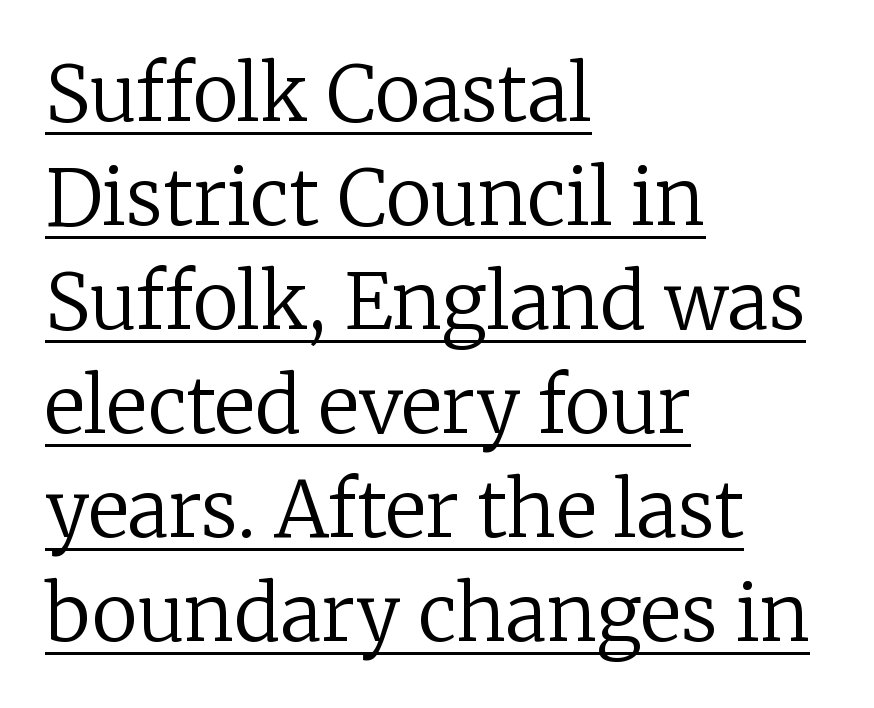
{"serif": "yes", "italic": "no", "bold": "no", "weight": "regular", "width": "normal", "stroke_contrast": "low", "x_height": "medium", "monospaced": "no", "underline": "yes", "align": "left", "line_spacing": "normal", "line_spacing_ratio": 1.35, "letter_spacing": "normal", "letter_spacing_em": 0.0, "glyph_px": 77}
